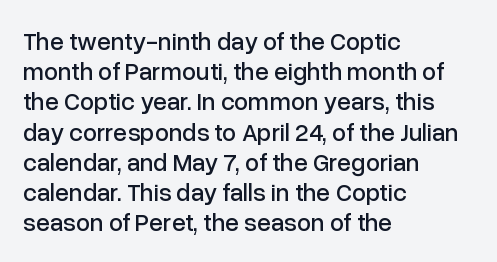
Q: Is the text italic (slanted)? A: No, it is upright.
Q: Is the text underlined? A: No.
Q: How is the paragraph aligned? A: Left-aligned.
Q: Is the spacing between letters normal or unusually wide? A: Normal.
